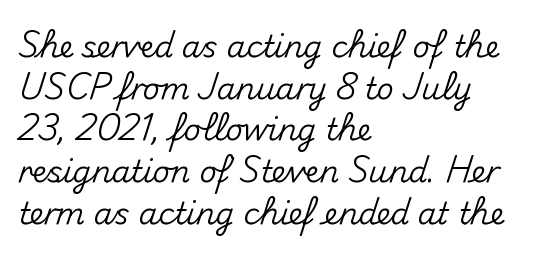
Each word holds together tightly as a unit, with standard inter-letter gaps. You could not count columns in this text — the font is proportionally spaced. The font family rendered here belongs to the sans-serif group. Caption: multi-line text, flush left, ragged right.
